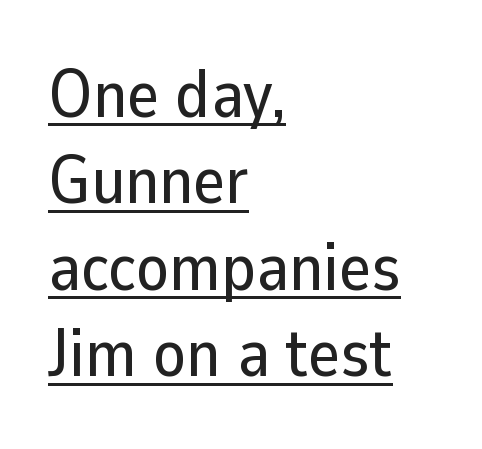
{"serif": "no", "italic": "no", "width": "normal", "stroke_contrast": "low", "x_height": "medium", "monospaced": "no", "underline": "yes", "align": "left", "line_spacing": "normal", "line_spacing_ratio": 1.27, "letter_spacing": "normal", "letter_spacing_em": 0.0, "glyph_px": 68}
